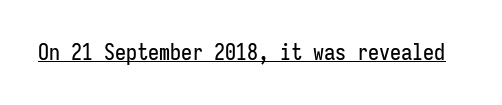
Q: Is the text italic (slanted)? A: No, it is upright.
Q: Is the text underlined? A: Yes.
Q: Is the spacing between letters normal or unusually wide? A: Normal.
